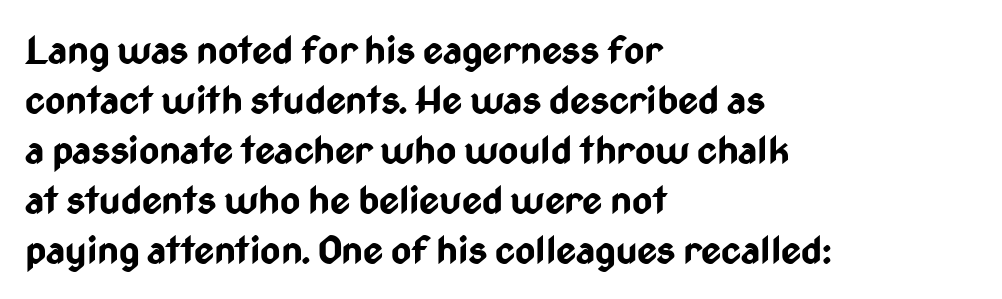
The image shows 39 px bold, condensed sans-serif type, upright; set left-aligned, normal line spacing (1.28x), normal letter spacing, not underlined; low stroke contrast and a medium x-height.
